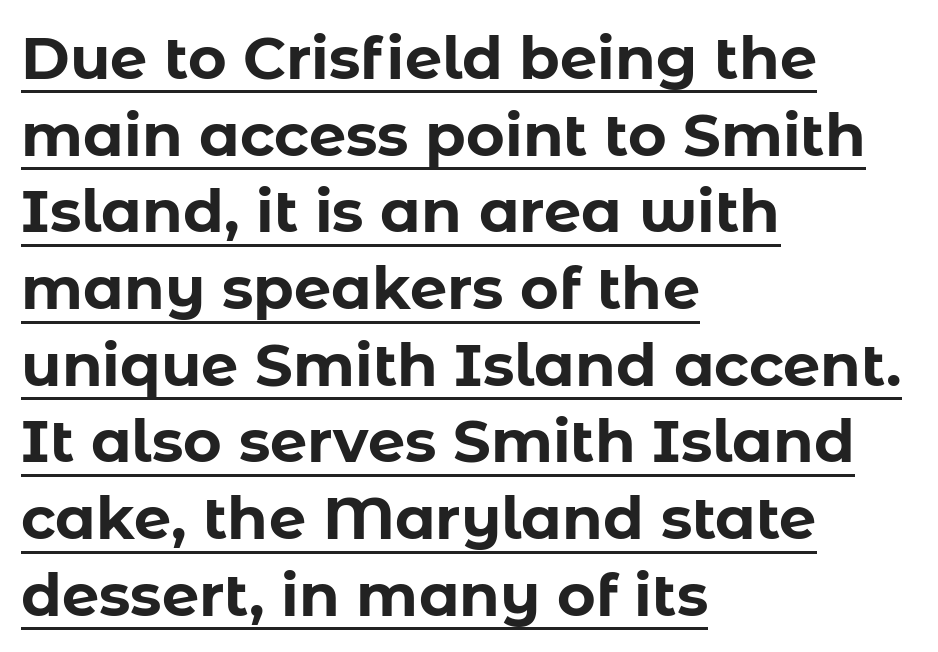
{"serif": "no", "italic": "no", "bold": "yes", "weight": "bold", "width": "normal", "stroke_contrast": "low", "x_height": "medium", "monospaced": "no", "underline": "yes", "align": "left", "line_spacing": "normal", "line_spacing_ratio": 1.3, "letter_spacing": "normal", "letter_spacing_em": 0.0, "glyph_px": 59}
